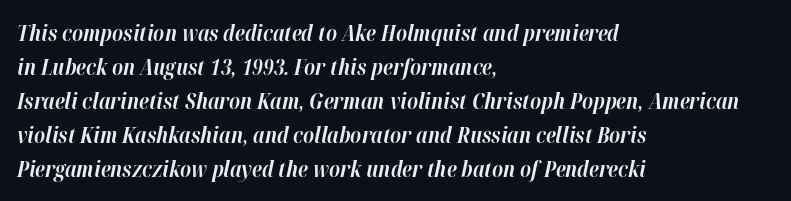
The image shows 22 px bold type, italic (leaning right); set left-aligned, normal line spacing (1.54x), normal letter spacing, not underlined.
